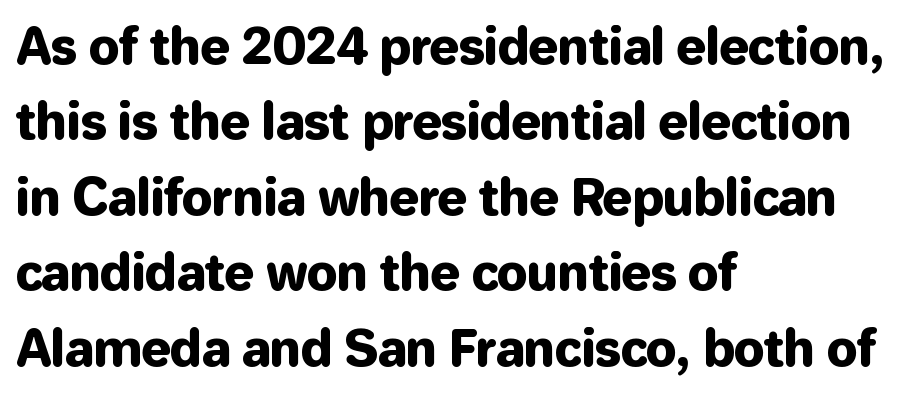
The image shows 49 px sans-serif type, upright; set left-aligned, normal line spacing (1.54x), normal letter spacing, not underlined; low stroke contrast and a medium x-height.
